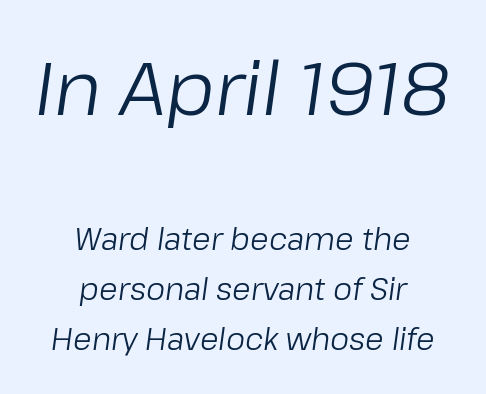
The image shows 74 px regular-weight type, italic (leaning right); set centered, normal line spacing (1.66x), normal letter spacing, not underlined; the first (top) block is 2.47x larger; low stroke contrast and a medium x-height.
